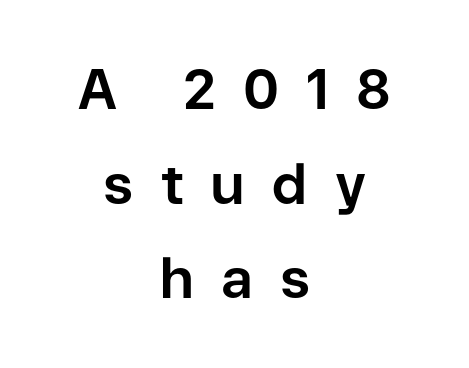
The image shows 56 px bold sans-serif type, upright; set centered, normal line spacing (1.69x), unusually wide letter spacing (+0.48 em), not underlined; low stroke contrast and a medium x-height.
